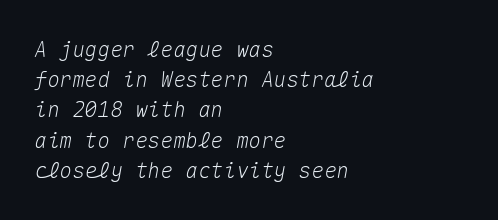
The image shows 21 px text type, italic (leaning right); set left-aligned, normal line spacing (1.44x), normal letter spacing, not underlined.
